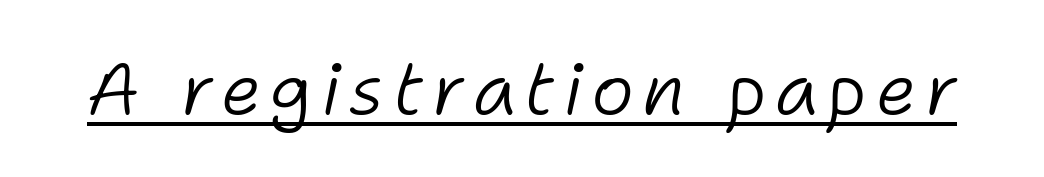
The image shows 73 px light type, italic (leaning right); set underlined; low stroke contrast and a medium x-height.
